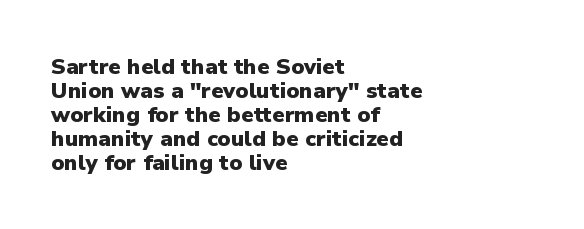
The image shows 22 px bold type, upright; set left-aligned, tight line spacing (1.09x), normal letter spacing, not underlined.
